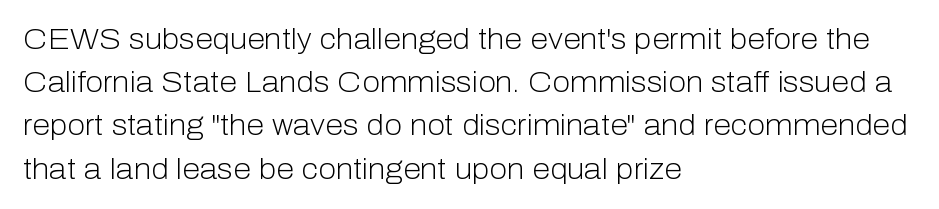
Q: Is the text bold? A: No.
Q: Is the text italic (slanted)? A: No, it is upright.
Q: Is the typeface a serif or a sans-serif typeface? A: Sans-serif.
Q: Is the text underlined? A: No.
Q: How is the paragraph aligned? A: Left-aligned.
Q: Is the spacing between letters normal or unusually wide? A: Normal.
Q: Is the spacing between lines tight, normal or loose? A: Normal.
Q: Width (condensed, normal, or wide)? A: Normal.
Q: Stroke contrast? A: Low.
Q: x-height? A: Medium.
Q: Monospaced? A: No.
